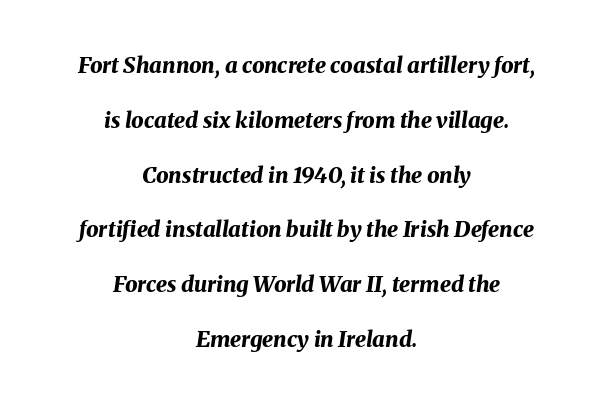
Q: Is the text bold? A: Yes.
Q: Is the text italic (slanted)? A: Yes, it leans right by about 8 degrees.
Q: Is the text underlined? A: No.
Q: How is the paragraph aligned? A: Centered.
Q: Is the spacing between letters normal or unusually wide? A: Normal.
Q: Is the spacing between lines tight, normal or loose? A: Loose.
